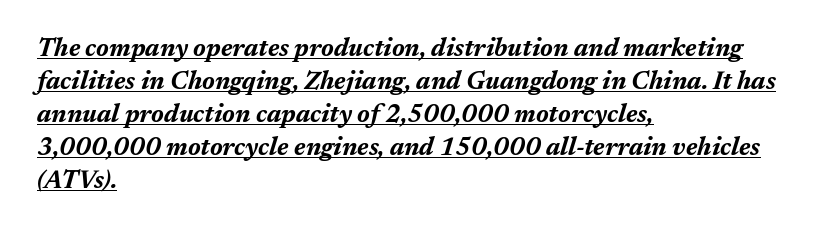
{"italic": "yes", "lean": "right", "slant_degrees": 17, "bold": "yes", "underline": "yes", "align": "left", "line_spacing": "normal", "line_spacing_ratio": 1.32, "letter_spacing": "normal", "letter_spacing_em": 0.0, "glyph_px": 25}
